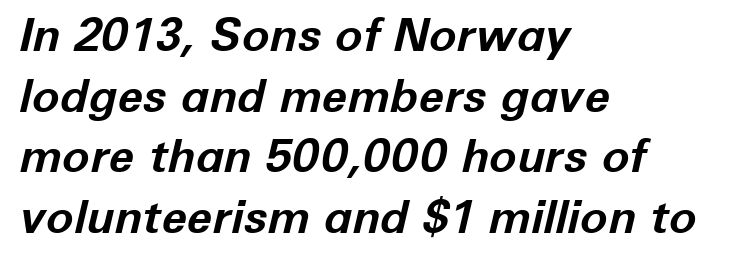
The image shows 46 px bold type, italic (leaning right); set left-aligned, normal line spacing (1.32x), normal letter spacing, not underlined; low stroke contrast and a medium x-height.
